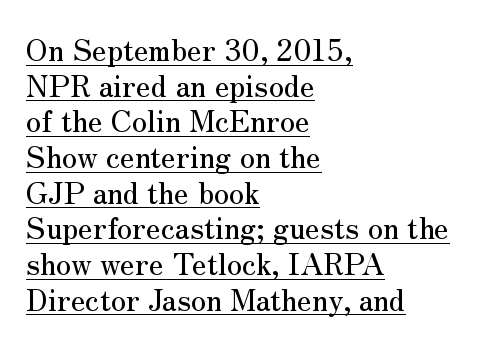
{"serif": "yes", "italic": "no", "width": "normal", "stroke_contrast": "medium", "x_height": "small", "monospaced": "no", "underline": "yes", "align": "left", "line_spacing_ratio": 1.19, "letter_spacing": "normal", "letter_spacing_em": 0.0, "glyph_px": 30}
